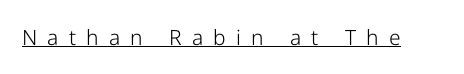
{"italic": "no", "bold": "no", "underline": "yes", "letter_spacing": "wide", "letter_spacing_em": 0.48, "glyph_px": 21}
